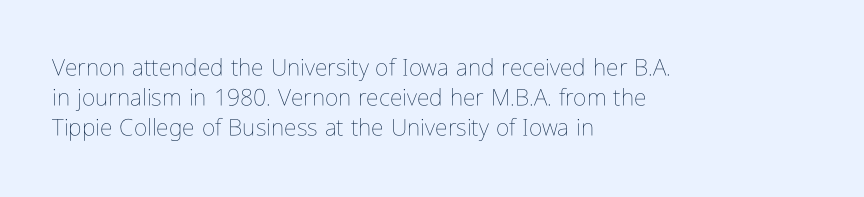
The image shows 23 px text type, upright; set left-aligned, normal line spacing (1.31x), normal letter spacing, not underlined.
